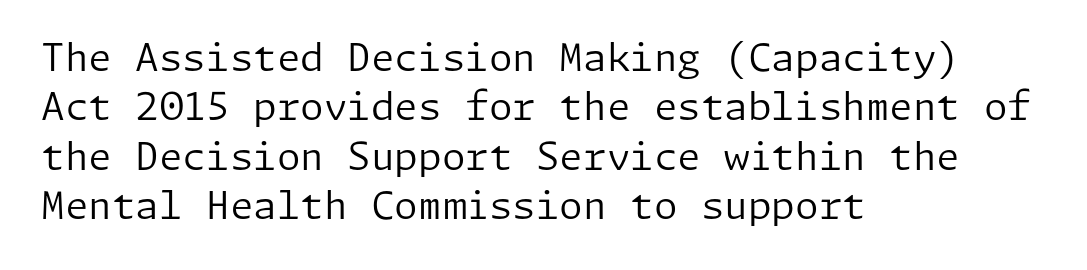
Q: Is the text bold? A: No.
Q: Is the text italic (slanted)? A: No, it is upright.
Q: Is the typeface a serif or a sans-serif typeface? A: Sans-serif.
Q: Is the text underlined? A: No.
Q: How is the paragraph aligned? A: Left-aligned.
Q: Is the spacing between letters normal or unusually wide? A: Normal.
Q: Is the spacing between lines tight, normal or loose? A: Normal.
Q: Width (condensed, normal, or wide)? A: Normal.
Q: Stroke contrast? A: Low.
Q: x-height? A: Medium.
